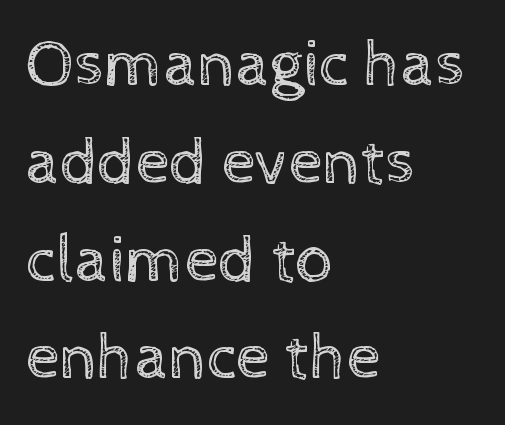
The image shows 67 px regular-weight type, upright; set left-aligned, normal line spacing (1.46x), normal letter spacing, not underlined; a medium x-height.
